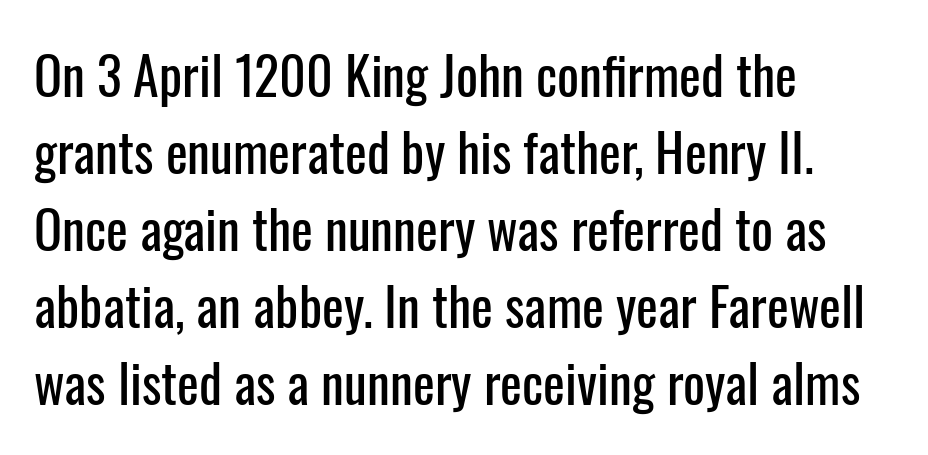
The image shows 52 px condensed sans-serif type, upright; set left-aligned, normal line spacing (1.48x), normal letter spacing, not underlined; low stroke contrast and a medium x-height.
